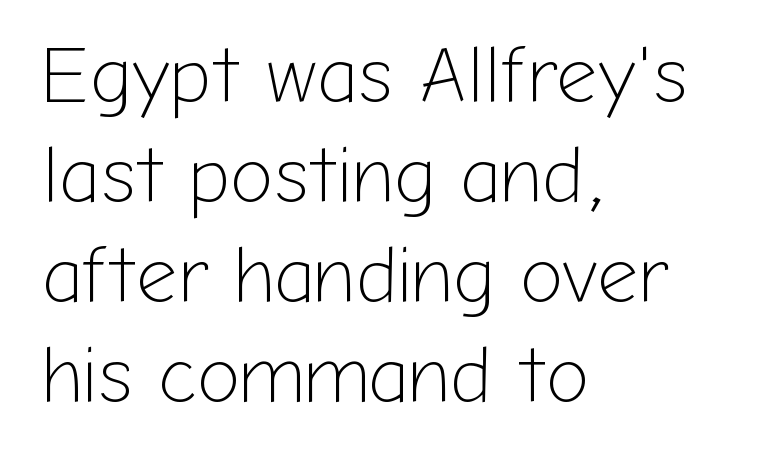
Q: Is the text bold? A: No.
Q: Is the text italic (slanted)? A: No, it is upright.
Q: Is the typeface a serif or a sans-serif typeface? A: Sans-serif.
Q: Is the text underlined? A: No.
Q: How is the paragraph aligned? A: Left-aligned.
Q: Is the spacing between letters normal or unusually wide? A: Normal.
Q: Is the spacing between lines tight, normal or loose? A: Normal.
Q: Width (condensed, normal, or wide)? A: Normal.
Q: Stroke contrast? A: Low.
Q: x-height? A: Medium.
Q: Monospaced? A: No.
